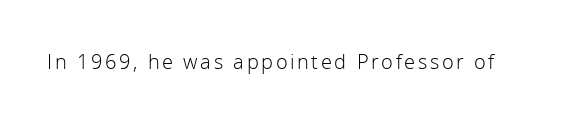
Q: Is the text bold? A: No.
Q: Is the text italic (slanted)? A: No, it is upright.
Q: Is the text underlined? A: No.
